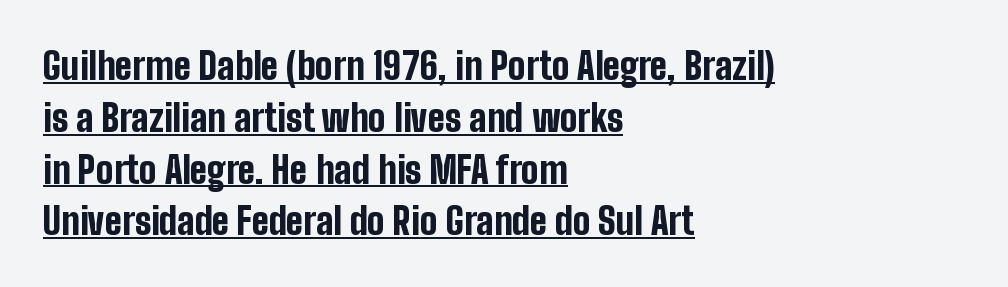
These lines are set flush left with a ragged right edge. Every character sits straight up, as roman type does. Is this a fixed-width face? No — the glyphs have proportional, varying widths. Each letter's strokes conclude bluntly, with no projecting serifs.
